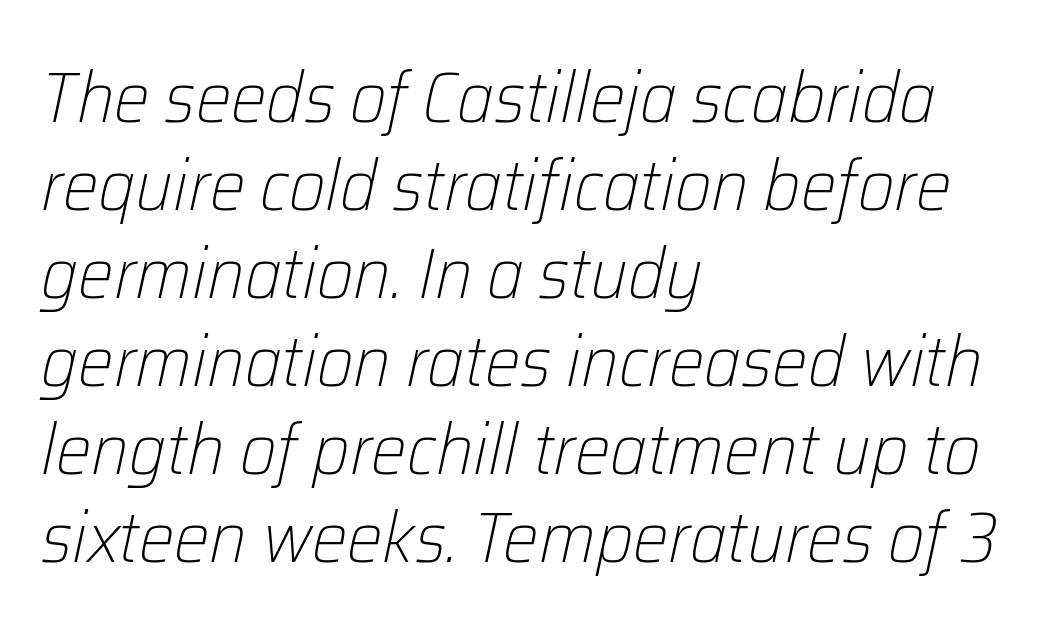
Bare-footed words on every line. Here the designer chose a conventional face with non-uniform glyph widths. No letter is thick-stroked: the sample isn't bold. The font's italic variant was chosen for this text. Which margin do the lines hug? The left one — the right edge is uneven. There is no visible air inserted between adjacent glyphs.
